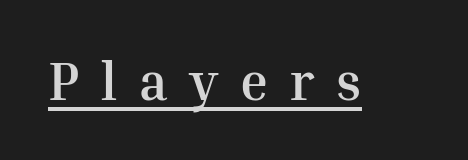
{"serif": "yes", "italic": "no", "bold": "yes", "weight": "semibold", "width": "normal", "stroke_contrast": "medium", "x_height": "medium", "monospaced": "no", "underline": "yes", "letter_spacing": "wide", "letter_spacing_em": 0.41, "glyph_px": 53}
